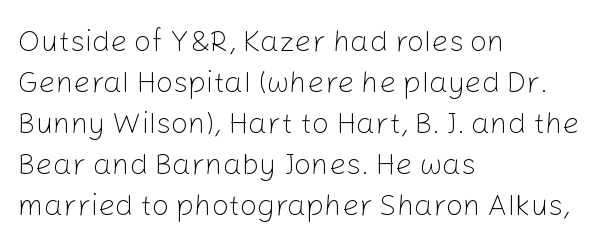
{"serif": "no", "italic": "no", "bold": "no", "weight": "light", "width": "normal", "stroke_contrast": "low", "x_height": "medium", "monospaced": "no", "underline": "no", "align": "left", "line_spacing": "normal", "line_spacing_ratio": 1.37, "letter_spacing": "normal", "letter_spacing_em": 0.0, "glyph_px": 30}
